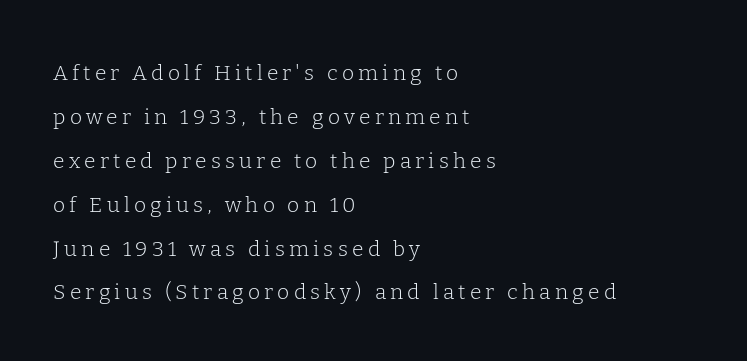
Where is the straight margin? On the left. You can tell it's not italic because the verticals are truly vertical. The type is letterspaced generously, with wide tracking. Vertical stems look standard width or narrower in stroke.
